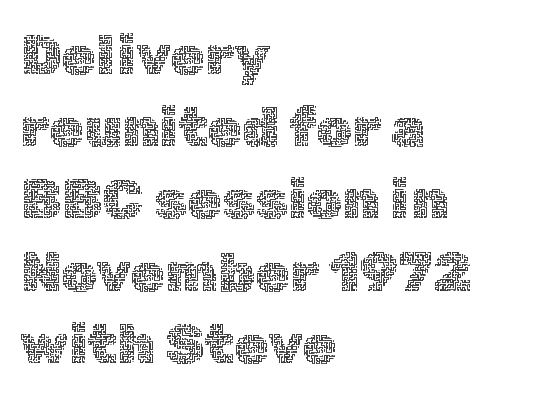
Q: Is the text bold? A: No.
Q: Is the text italic (slanted)? A: No, it is upright.
Q: Is the text underlined? A: No.
Q: How is the paragraph aligned? A: Left-aligned.
Q: Is the spacing between letters normal or unusually wide? A: Normal.
Q: Is the spacing between lines tight, normal or loose? A: Normal.
Q: Width (condensed, normal, or wide)? A: Normal.
Q: x-height? A: Medium.
Q: Monospaced? A: No.
